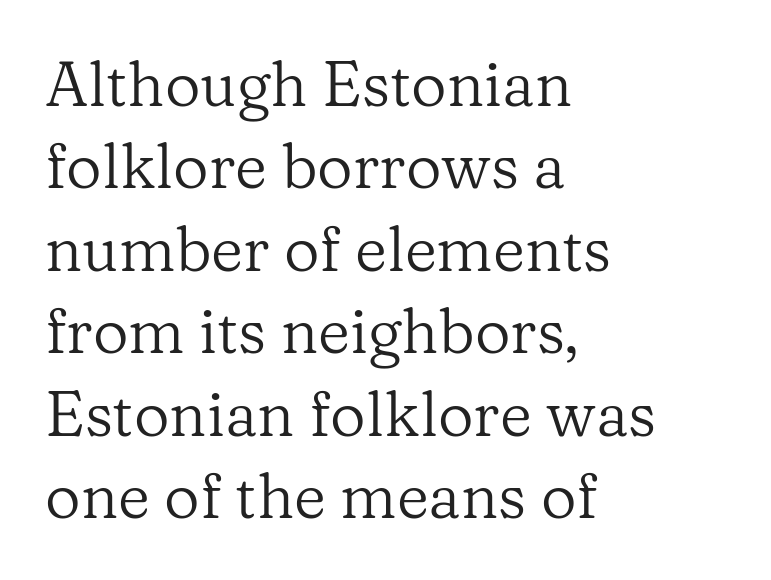
{"serif": "yes", "italic": "no", "bold": "no", "weight": "regular", "width": "normal", "stroke_contrast": "low", "x_height": "medium", "monospaced": "no", "underline": "no", "align": "left", "line_spacing": "normal", "line_spacing_ratio": 1.33, "letter_spacing": "normal", "letter_spacing_em": 0.0, "glyph_px": 62}
